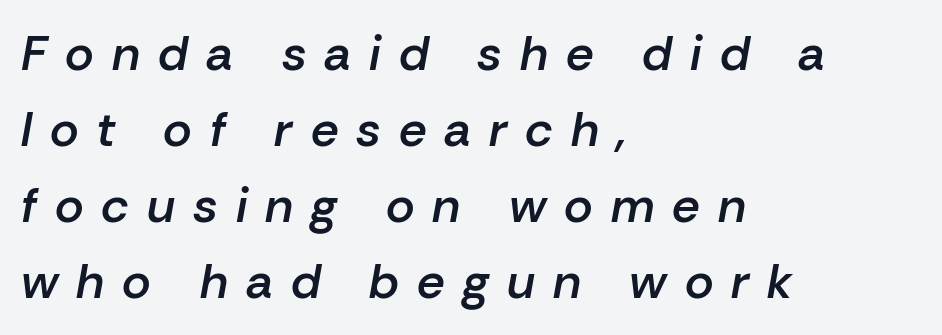
The tracking jumps out immediately: characters are airy and widely separated. This rendering features lettering with no underline. Each line starts at the same left margin while the right side varies. The passage shown is typed in a proportional face where columns would drift. Stems and bowls a touch heavier than normal — semibold. This sample keeps an unexceptional amount of space between lines.
